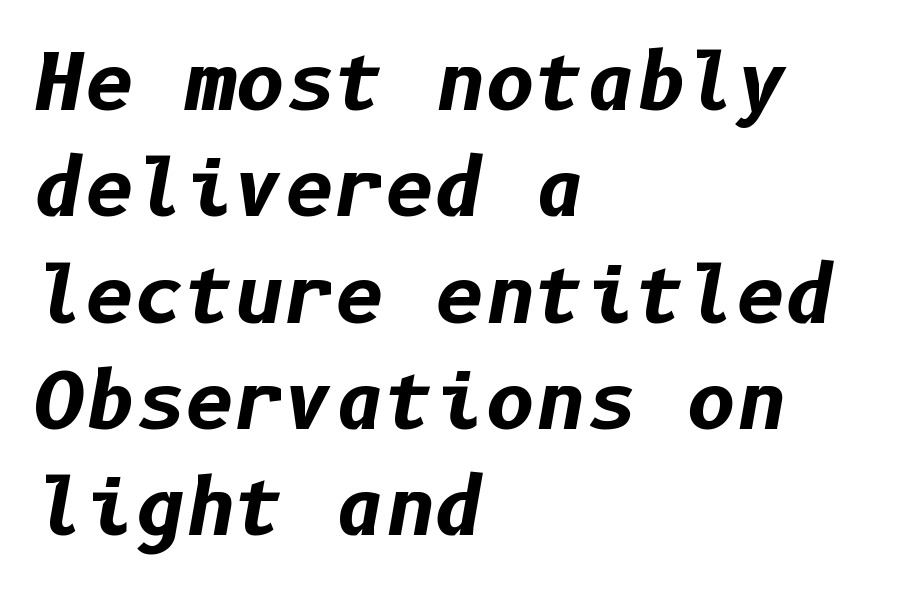
Q: Is the text bold? A: Yes.
Q: Is the text italic (slanted)? A: Yes, it leans right by about 10 degrees.
Q: Is the text underlined? A: No.
Q: How is the paragraph aligned? A: Left-aligned.
Q: Is the spacing between letters normal or unusually wide? A: Normal.
Q: Is the spacing between lines tight, normal or loose? A: Normal.
Q: Width (condensed, normal, or wide)? A: Normal.
Q: Stroke contrast? A: Low.
Q: x-height? A: Medium.
